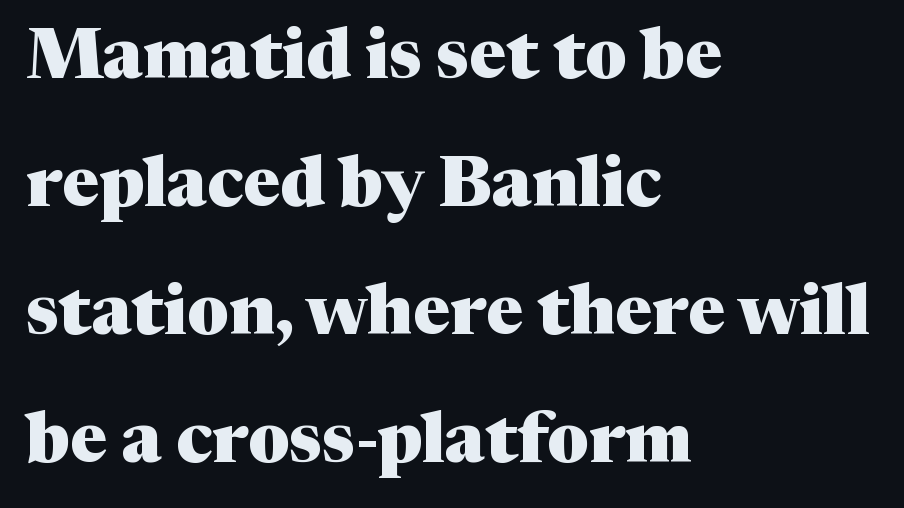
Q: Is the text bold? A: Yes.
Q: Is the text italic (slanted)? A: No, it is upright.
Q: Is the typeface a serif or a sans-serif typeface? A: Serif.
Q: Is the text underlined? A: No.
Q: How is the paragraph aligned? A: Left-aligned.
Q: Is the spacing between letters normal or unusually wide? A: Normal.
Q: Width (condensed, normal, or wide)? A: Normal.
Q: Stroke contrast? A: Medium.
Q: x-height? A: Medium.
Q: Monospaced? A: No.
